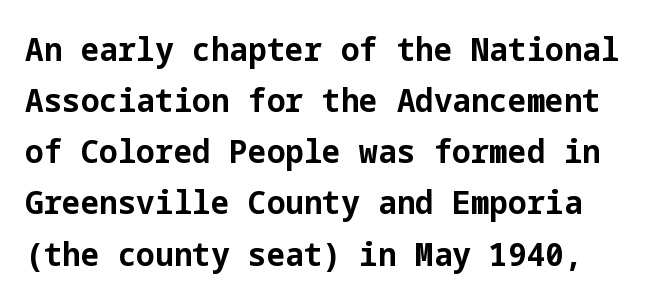
{"serif": "no", "italic": "no", "bold": "yes", "weight": "bold", "width": "normal", "stroke_contrast": "low", "x_height": "medium", "underline": "no", "line_spacing": "normal", "line_spacing_ratio": 1.55, "letter_spacing": "normal", "letter_spacing_em": 0.0, "glyph_px": 33}
